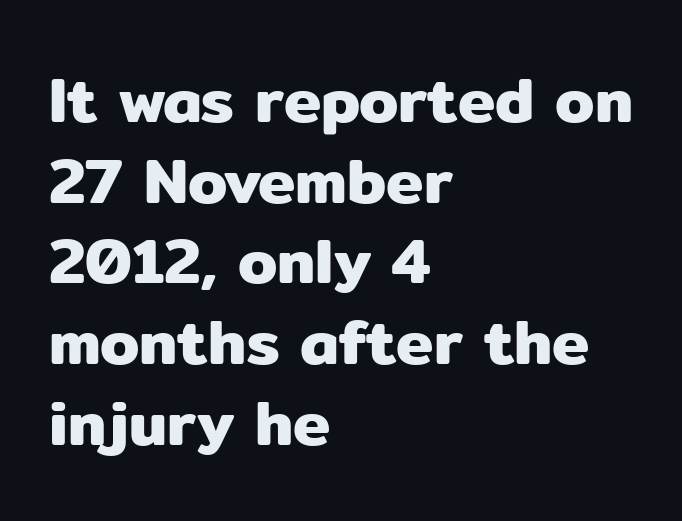
The face used here is proportionally spaced, like ordinary book or web type. These lines are composed in type without serifs. Posture: straight, roman, zero tilt. The lines sit at an ordinary, default distance from one another. This rendering leaves character spacing at its baseline value.
